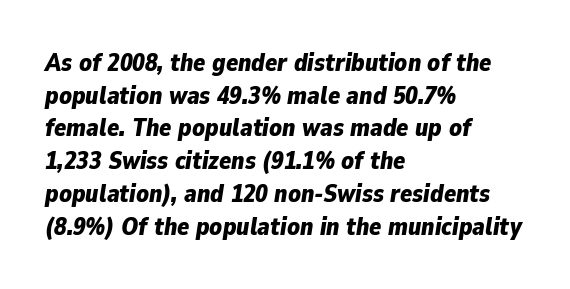
Q: Is the text bold? A: Yes.
Q: Is the text italic (slanted)? A: Yes, it leans right by about 9 degrees.
Q: Is the text underlined? A: No.
Q: How is the paragraph aligned? A: Left-aligned.
Q: Is the spacing between letters normal or unusually wide? A: Normal.
Q: Is the spacing between lines tight, normal or loose? A: Normal.
